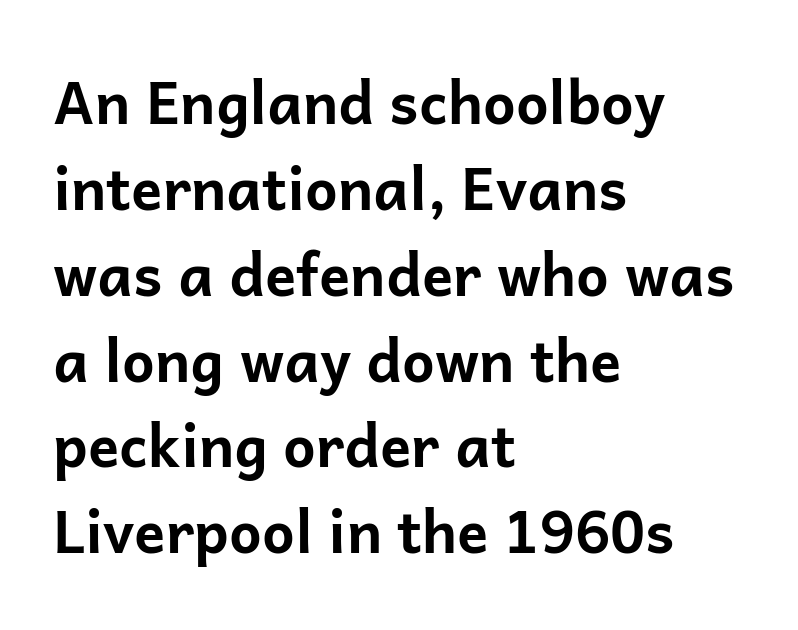
{"serif": "no", "italic": "no", "bold": "yes", "weight": "bold", "width": "normal", "stroke_contrast": "low", "x_height": "medium", "monospaced": "no", "underline": "no", "align": "left", "line_spacing": "normal", "line_spacing_ratio": 1.48, "letter_spacing": "normal", "letter_spacing_em": 0.0, "glyph_px": 58}
